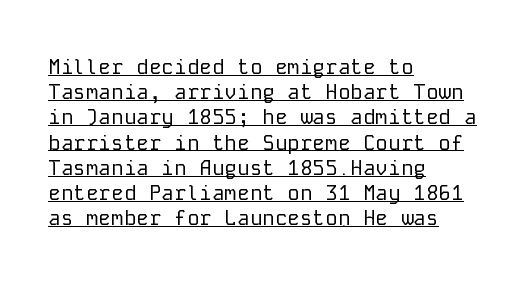
Q: Is the text bold? A: No.
Q: Is the text italic (slanted)? A: No, it is upright.
Q: Is the text underlined? A: Yes.
Q: How is the paragraph aligned? A: Left-aligned.
Q: Is the spacing between letters normal or unusually wide? A: Normal.
